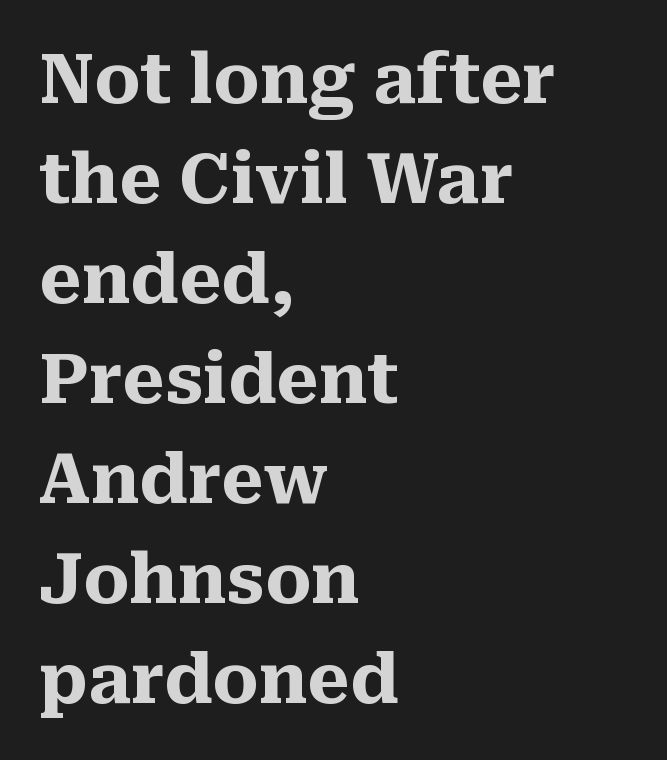
{"serif": "yes", "italic": "no", "bold": "yes", "weight": "heavy", "width": "normal", "stroke_contrast": "medium", "x_height": "medium", "monospaced": "no", "underline": "no", "align": "left", "line_spacing": "normal", "line_spacing_ratio": 1.45, "letter_spacing": "normal", "letter_spacing_em": 0.0, "glyph_px": 69}
